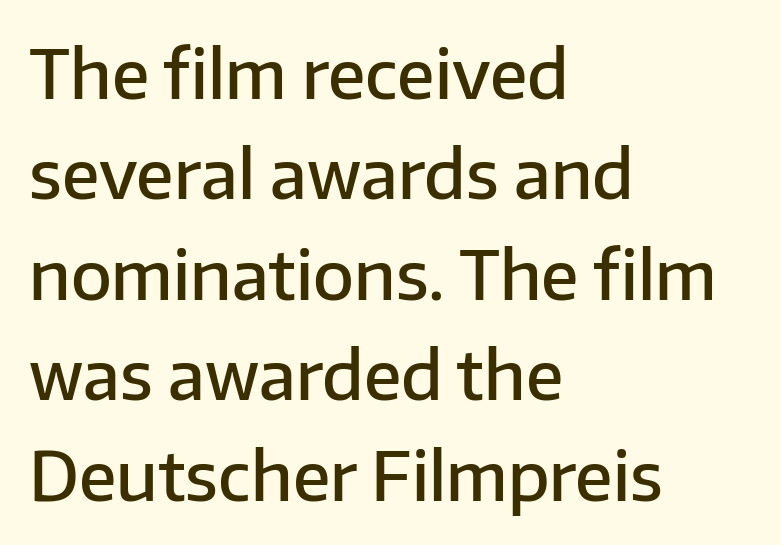
The image shows 67 px semibold sans-serif type, upright; set left-aligned, normal line spacing (1.5x), normal letter spacing, not underlined; low stroke contrast and a medium x-height.
